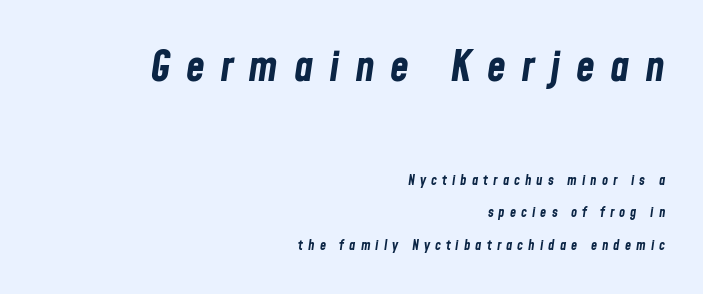
Q: Is the text bold? A: Yes.
Q: Is the text italic (slanted)? A: Yes, it leans right by about 8 degrees.
Q: Is the text underlined? A: No.
Q: How is the paragraph aligned? A: Right-aligned.
Q: Is the spacing between letters normal or unusually wide? A: Unusually wide.
Q: Is the spacing between lines tight, normal or loose? A: Loose.
Q: Which block of text is set in a larger size, the first (top) or the second (bottom)? A: The first (top) one.
Q: Width (condensed, normal, or wide)? A: Condensed.
Q: Stroke contrast? A: Low.
Q: x-height? A: Medium.
Q: Monospaced? A: No.
